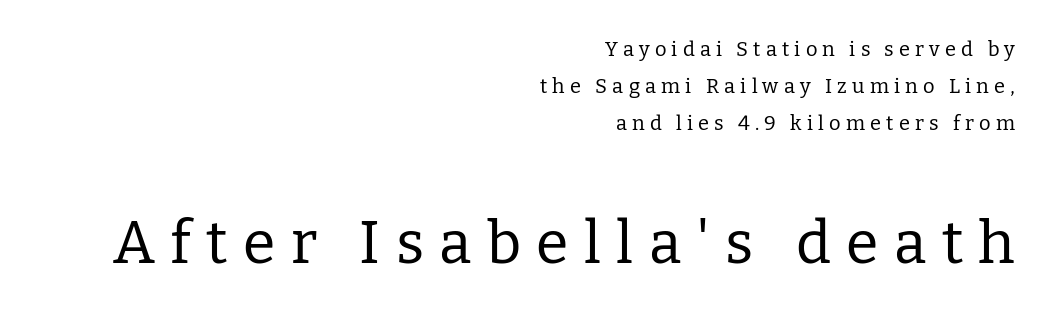
{"serif": "yes", "italic": "no", "bold": "no", "weight": "regular", "width": "normal", "stroke_contrast": "low", "x_height": "medium", "monospaced": "no", "underline": "no", "align": "right", "line_spacing_ratio": 1.85, "letter_spacing": "wide", "letter_spacing_em": 0.26, "larger_block": "second", "size_ratio": 2.95, "glyph_px": 59}
